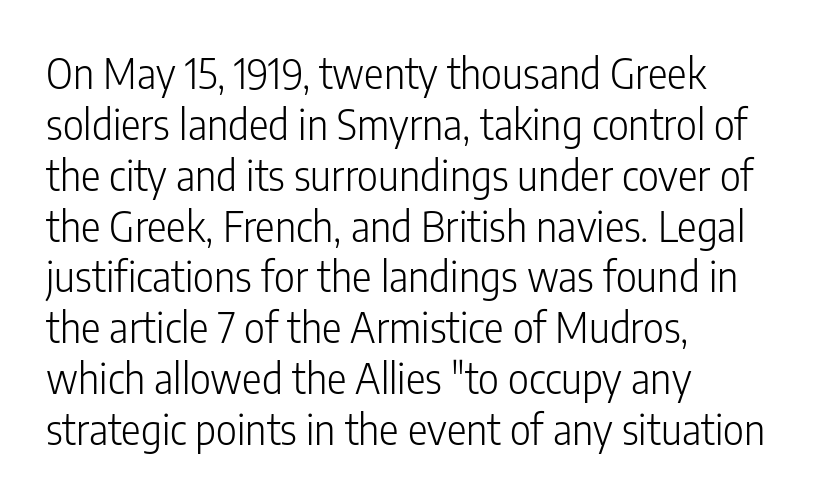
Q: Is the text bold? A: No.
Q: Is the text italic (slanted)? A: No, it is upright.
Q: Is the typeface a serif or a sans-serif typeface? A: Sans-serif.
Q: Is the text underlined? A: No.
Q: How is the paragraph aligned? A: Left-aligned.
Q: Is the spacing between letters normal or unusually wide? A: Normal.
Q: Width (condensed, normal, or wide)? A: Condensed.
Q: Stroke contrast? A: Low.
Q: x-height? A: Medium.
Q: Monospaced? A: No.
